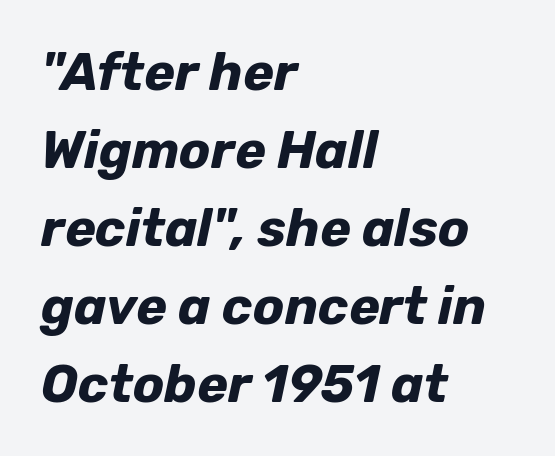
Would a proofreader flag this as italicized? Yes. The rendering uses natural spacing where letterforms have individual widths. Plain, unruled lines of type. In terms of letterspacing, this is plain default setting. In CSS terms this would be text-align: left. What's the leading like? Ordinary, nothing unusual.
